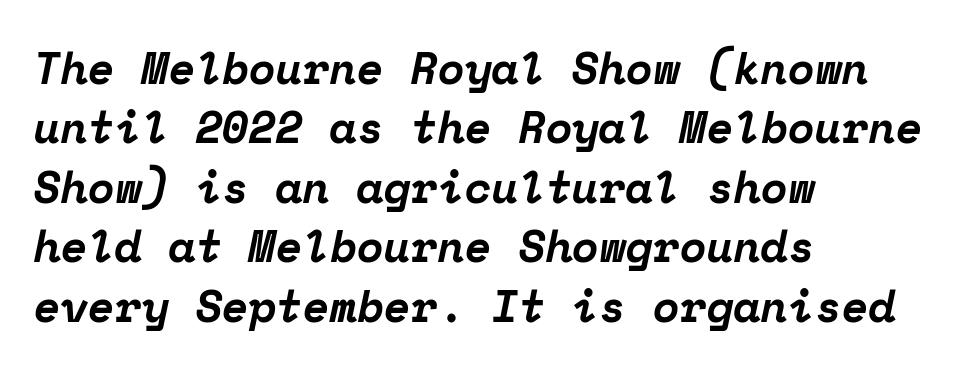
The image shows 44 px bold serif type, italic (leaning right), monospaced; set left-aligned, normal line spacing (1.35x), normal letter spacing, not underlined; low stroke contrast and a medium x-height.
